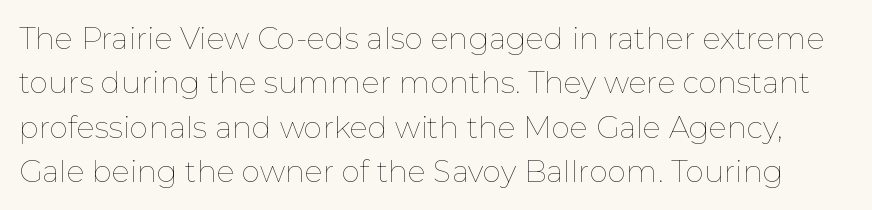
Q: Is the text bold? A: No.
Q: Is the text italic (slanted)? A: No, it is upright.
Q: Is the text underlined? A: No.
Q: Is the spacing between letters normal or unusually wide? A: Normal.
Q: Is the spacing between lines tight, normal or loose? A: Normal.
Q: Width (condensed, normal, or wide)? A: Normal.
Q: Stroke contrast? A: Low.
Q: x-height? A: Medium.
Q: Monospaced? A: No.
